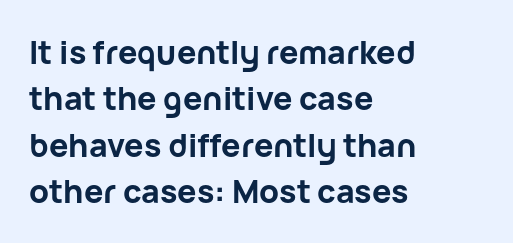
Q: Is the text bold? A: Yes.
Q: Is the text italic (slanted)? A: No, it is upright.
Q: Is the typeface a serif or a sans-serif typeface? A: Sans-serif.
Q: Is the text underlined? A: No.
Q: How is the paragraph aligned? A: Left-aligned.
Q: Is the spacing between letters normal or unusually wide? A: Normal.
Q: Is the spacing between lines tight, normal or loose? A: Normal.
Q: Width (condensed, normal, or wide)? A: Normal.
Q: Stroke contrast? A: Low.
Q: x-height? A: Medium.
Q: Monospaced? A: No.
